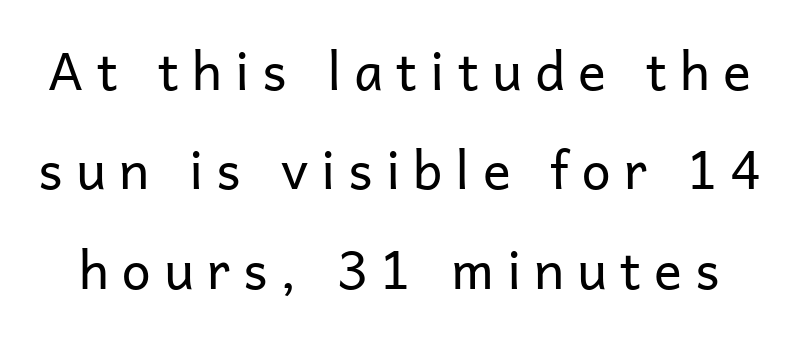
The face used here is rendered with a markedly widened letterfit. Letters have the restrained weight of plain body copy at most. The passage shown is typed in a proportional face where columns would drift. No feet cap the strokes, marking this as sans-serif type. The passage shown stacks its lines with a broad gap. These lines were composed using upright roman letters.
